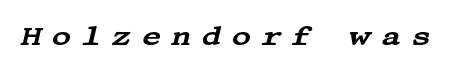
The image shows 27 px text type, italic (leaning right); set unusually wide letter spacing (+0.37 em), not underlined.
